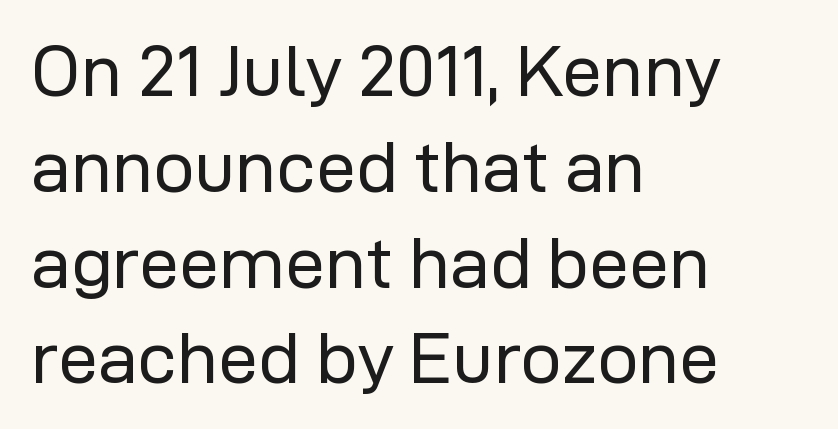
{"serif": "no", "italic": "no", "bold": "no", "weight": "regular", "width": "normal", "stroke_contrast": "low", "x_height": "medium", "monospaced": "no", "underline": "no", "align": "left", "line_spacing": "normal", "line_spacing_ratio": 1.33, "letter_spacing": "normal", "letter_spacing_em": 0.0, "glyph_px": 72}
